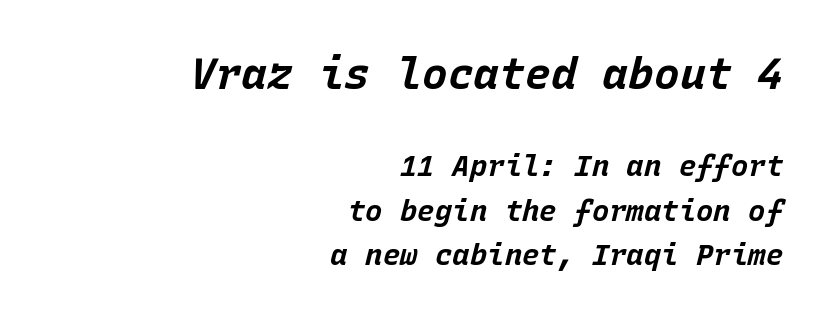
The image shows 43 px bold type, italic (leaning right), monospaced; set right-aligned, normal line spacing (1.53x), normal letter spacing, not underlined; the first (top) block is 1.48x larger; low stroke contrast and a large x-height.
